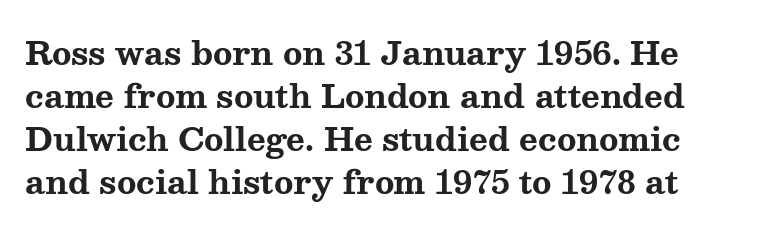
{"serif": "yes", "italic": "no", "bold": "yes", "weight": "bold", "width": "wide", "stroke_contrast": "medium", "x_height": "medium", "monospaced": "no", "underline": "no", "line_spacing": "normal", "line_spacing_ratio": 1.34, "letter_spacing": "normal", "letter_spacing_em": 0.0, "glyph_px": 32}
